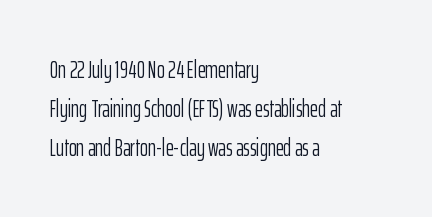
Bare-footed words on every line. Nothing unusual about the tracking: characters are spaced as the font intends. The paragraph has a hard left edge and a soft right edge. Style check: upright.
